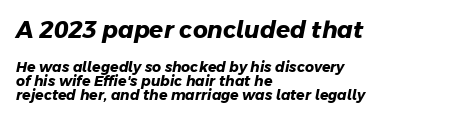
Every letter is thick-stroked: bold, no question. Each line starts at the same left margin while the right side varies. Spacing between characters is what you'd get straight out of the box. Typesetter's note — upper block bumped up in size, lower block left smaller. In terms of leading, this rendering errs on the cramped side. The gap between lines stays unmarked.
